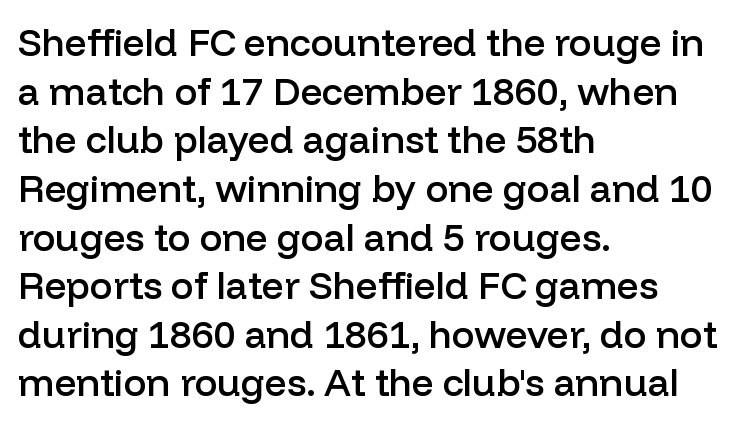
Q: Is the text bold? A: Semi-bold.
Q: Is the text italic (slanted)? A: No, it is upright.
Q: Is the typeface a serif or a sans-serif typeface? A: Sans-serif.
Q: Is the text underlined? A: No.
Q: How is the paragraph aligned? A: Left-aligned.
Q: Is the spacing between letters normal or unusually wide? A: Normal.
Q: Is the spacing between lines tight, normal or loose? A: Normal.
Q: Width (condensed, normal, or wide)? A: Normal.
Q: Stroke contrast? A: Low.
Q: x-height? A: Medium.
Q: Monospaced? A: No.
